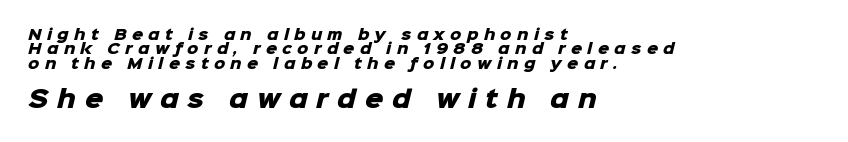
{"bold": "yes", "underline": "no", "align": "left", "line_spacing": "tight", "line_spacing_ratio": 1.02, "letter_spacing": "wide", "letter_spacing_em": 0.38, "larger_block": "second", "size_ratio": 1.64, "glyph_px": 23}
